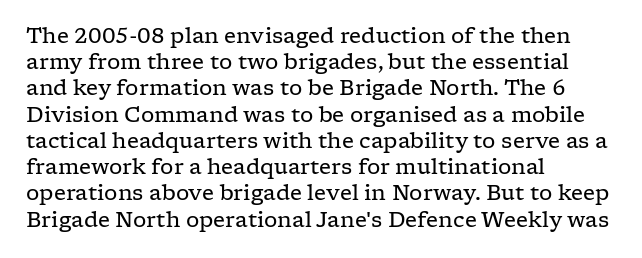
{"italic": "no", "bold": "no", "underline": "no", "align": "left", "line_spacing": "normal", "line_spacing_ratio": 1.25, "letter_spacing": "normal", "letter_spacing_em": 0.0, "glyph_px": 21}
